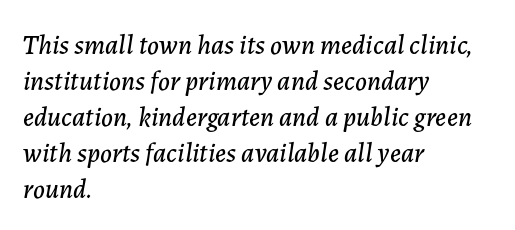
The image shows 27 px text type, italic (leaning right); set left-aligned, normal line spacing (1.33x), normal letter spacing, not underlined.
